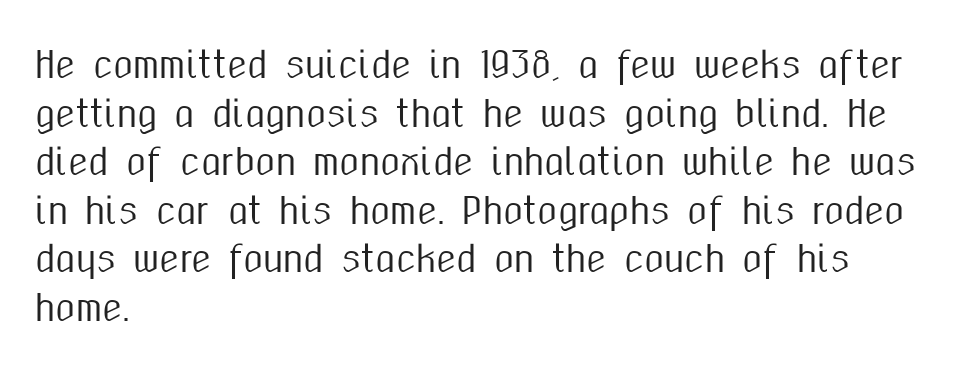
{"serif": "no", "italic": "no", "width": "condensed", "stroke_contrast": "medium", "x_height": "medium", "monospaced": "no", "underline": "no", "align": "left", "line_spacing": "normal", "line_spacing_ratio": 1.35, "letter_spacing": "normal", "letter_spacing_em": 0.0, "glyph_px": 36}
